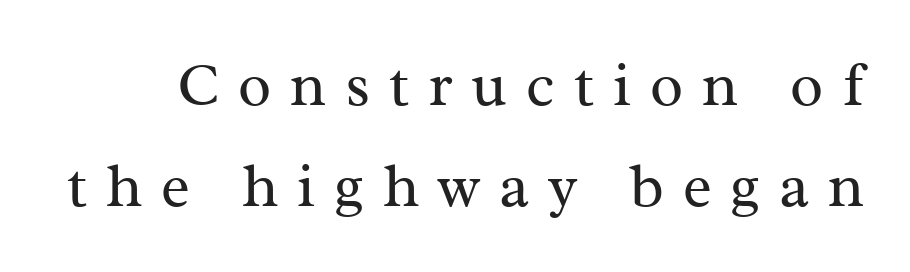
{"serif": "yes", "italic": "no", "bold": "no", "weight": "regular", "width": "normal", "stroke_contrast": "medium", "x_height": "medium", "monospaced": "no", "underline": "no", "line_spacing": "normal", "line_spacing_ratio": 1.66, "letter_spacing": "wide", "letter_spacing_em": 0.31, "glyph_px": 61}
